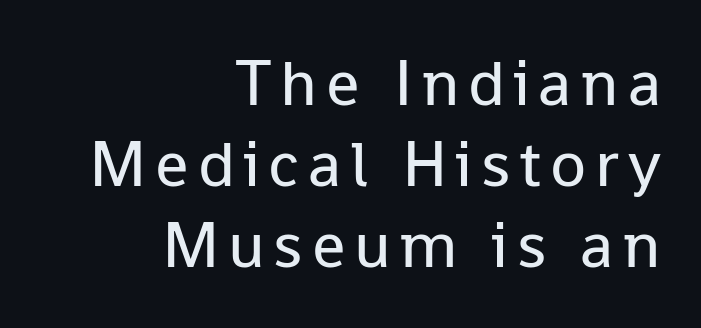
Each letter's strokes conclude bluntly, with no projecting serifs. Rule under the text: the space is simply empty. A typesetter would call this proportional, since set widths differ per character. Letters have the restrained weight of plain body copy at most. The passage is arranged like a letterhead date or caption credit — flush right. Nope, not italic — everything's standing straight.
